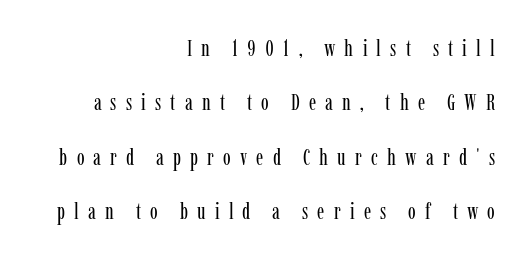
Widely set lines give the paragraph a tall, airy silhouette. The lines in this sample share a right terminus and differ only in where they begin. The typography opts for an upright posture over an oblique one. Caption: expanded tracking, letters set apart. Underlining? Definitely not there. The letters look calm and open, with moderate or lighter stems.
